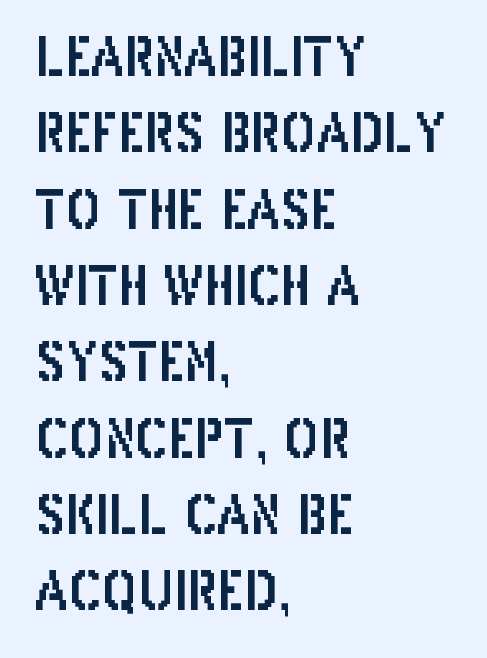
The image shows 53 px condensed sans-serif type, upright; set left-aligned, normal line spacing (1.44x), normal letter spacing, not underlined; low stroke contrast and a large x-height.
